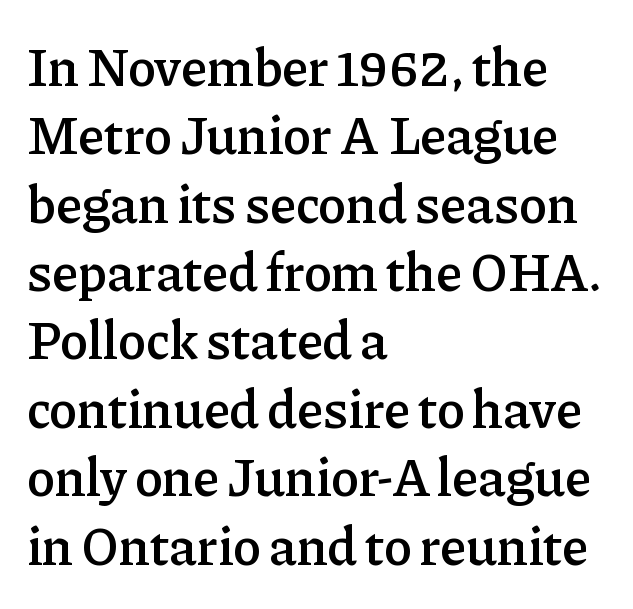
The image shows 53 px semibold serif type, upright; set left-aligned, normal line spacing (1.29x), normal letter spacing, not underlined; low stroke contrast and a medium x-height.
